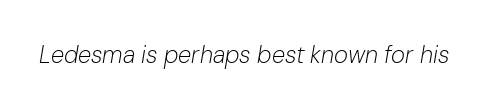
The image shows 24 px text type, italic (leaning right); set normal letter spacing, not underlined.
